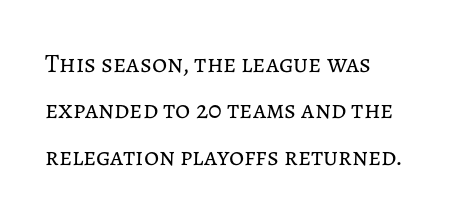
{"italic": "no", "bold": "no", "underline": "no", "align": "left", "line_spacing_ratio": 1.78, "letter_spacing": "normal", "letter_spacing_em": 0.0, "glyph_px": 26}
